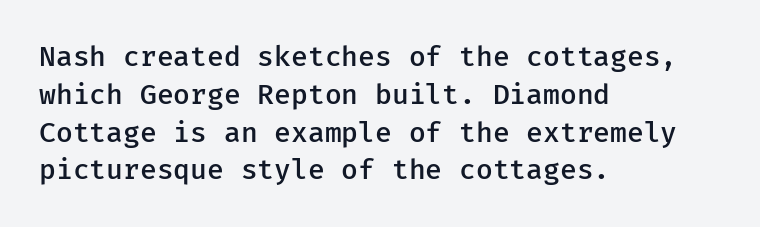
{"serif": "no", "italic": "no", "bold": "semi", "weight": "semibold", "width": "normal", "stroke_contrast": "low", "x_height": "medium", "underline": "no", "align": "left", "line_spacing": "normal", "line_spacing_ratio": 1.35, "letter_spacing": "normal", "letter_spacing_em": 0.0, "glyph_px": 28}
